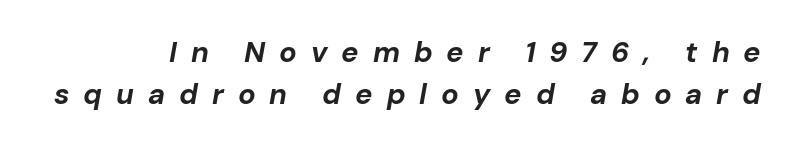
The horizontal fit of the characters is loose and conspicuously gappy. The rows are spaced the way most documents space them. The space directly below the letters is spotless. This is heavy type, rendered in bold. Tall strokes in this sample are angled rather than plumb. Is this a fixed-width face? No — the glyphs have proportional, varying widths.
